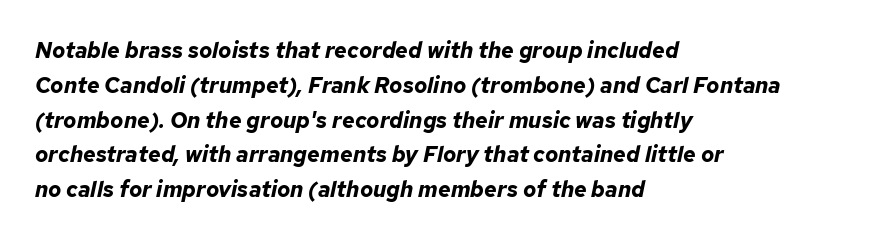
The image shows 22 px bold type, italic (leaning right); set left-aligned, normal line spacing (1.58x), normal letter spacing, not underlined.
